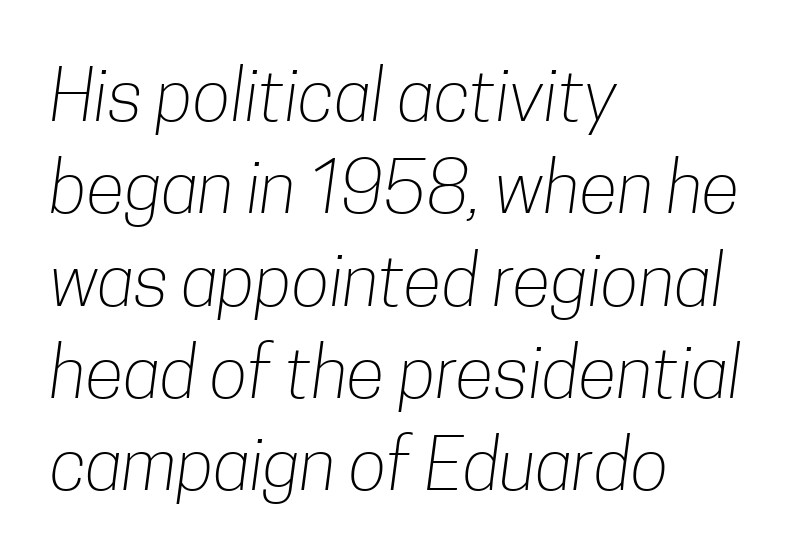
{"serif": "no", "bold": "no", "weight": "light", "width": "condensed", "stroke_contrast": "low", "x_height": "medium", "monospaced": "no", "underline": "no", "align": "left", "line_spacing": "normal", "line_spacing_ratio": 1.3, "letter_spacing": "normal", "letter_spacing_em": 0.0, "glyph_px": 71}
